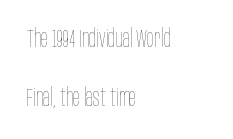
Q: Is the text bold? A: No.
Q: Is the text italic (slanted)? A: No, it is upright.
Q: Is the text underlined? A: No.
Q: How is the paragraph aligned? A: Left-aligned.
Q: Is the spacing between letters normal or unusually wide? A: Normal.
Q: Is the spacing between lines tight, normal or loose? A: Loose.
